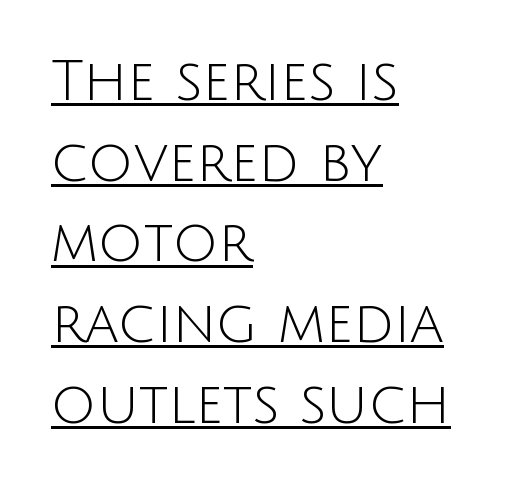
Vertical stems look standard width or narrower in stroke. Looks like regular typesetting: each glyph gets only the width it needs. The words here are underlined. All the whitespace from short lines collects on the right.
